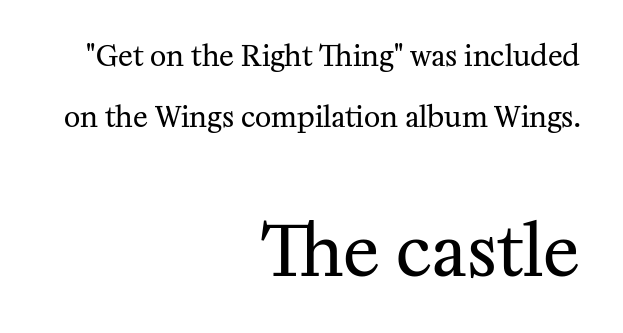
Q: Is the text bold? A: No.
Q: Is the text italic (slanted)? A: No, it is upright.
Q: Is the typeface a serif or a sans-serif typeface? A: Serif.
Q: Is the text underlined? A: No.
Q: How is the paragraph aligned? A: Right-aligned.
Q: Is the spacing between letters normal or unusually wide? A: Normal.
Q: Is the spacing between lines tight, normal or loose? A: Loose.
Q: Which block of text is set in a larger size, the first (top) or the second (bottom)? A: The second (bottom) one.
Q: Width (condensed, normal, or wide)? A: Normal.
Q: Stroke contrast? A: Medium.
Q: x-height? A: Medium.
Q: Monospaced? A: No.
